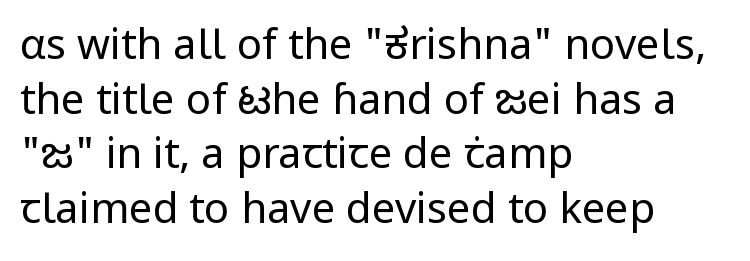
Q: Is the text bold? A: No.
Q: Is the text italic (slanted)? A: No, it is upright.
Q: Is the typeface a serif or a sans-serif typeface? A: Sans-serif.
Q: Is the text underlined? A: No.
Q: How is the paragraph aligned? A: Left-aligned.
Q: Is the spacing between letters normal or unusually wide? A: Normal.
Q: Is the spacing between lines tight, normal or loose? A: Normal.
Q: Width (condensed, normal, or wide)? A: Normal.
Q: Stroke contrast? A: Low.
Q: x-height? A: Medium.
Q: Monospaced? A: No.
